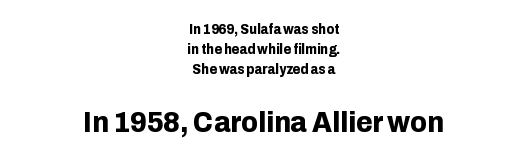
{"serif": "no", "italic": "no", "bold": "yes", "weight": "bold", "width": "normal", "stroke_contrast": "low", "x_height": "medium", "monospaced": "no", "underline": "no", "align": "center", "line_spacing": "normal", "line_spacing_ratio": 1.43, "letter_spacing": "normal", "letter_spacing_em": 0.0, "larger_block": "second", "size_ratio": 2.14, "glyph_px": 30}
